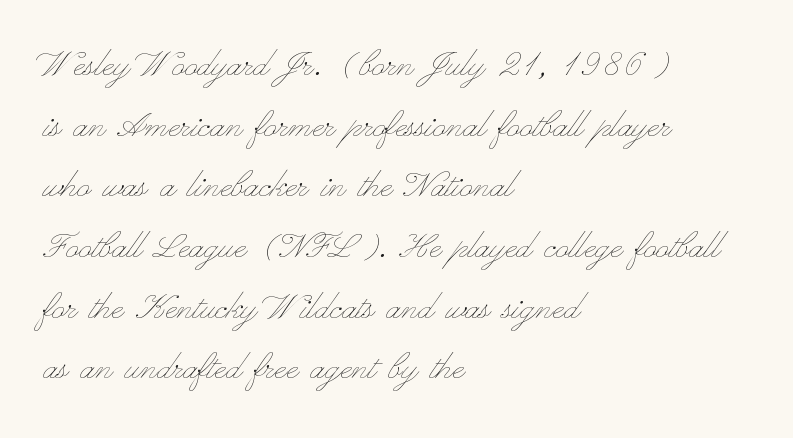
The image shows 43 px thin, wide type; set left-aligned, normal line spacing (1.41x), normal letter spacing, not underlined; low stroke contrast and a small x-height.
